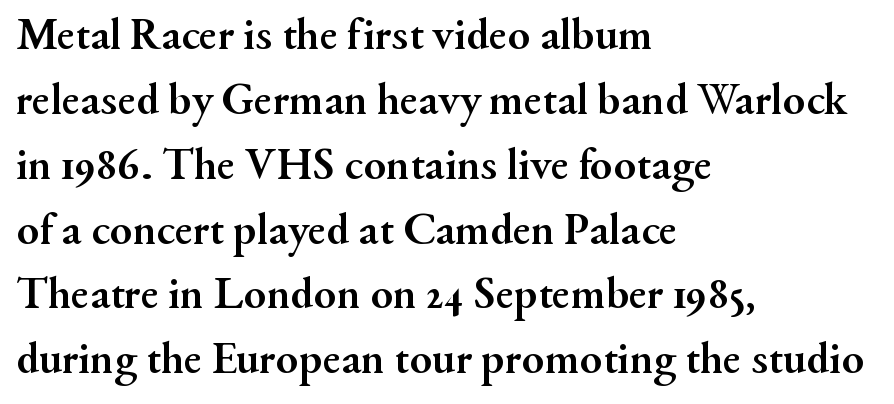
Q: Is the text bold? A: Yes.
Q: Is the text italic (slanted)? A: No, it is upright.
Q: Is the typeface a serif or a sans-serif typeface? A: Serif.
Q: Is the text underlined? A: No.
Q: How is the paragraph aligned? A: Left-aligned.
Q: Is the spacing between letters normal or unusually wide? A: Normal.
Q: Is the spacing between lines tight, normal or loose? A: Normal.
Q: Width (condensed, normal, or wide)? A: Normal.
Q: Stroke contrast? A: Medium.
Q: x-height? A: Small.
Q: Monospaced? A: No.
